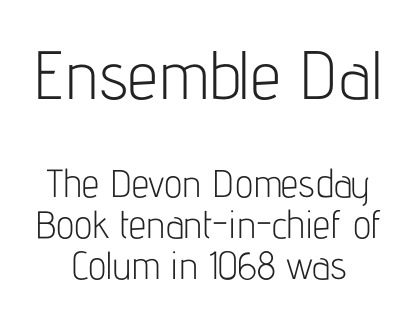
{"serif": "no", "italic": "no", "bold": "no", "weight": "light", "width": "condensed", "stroke_contrast": "low", "x_height": "medium", "monospaced": "no", "underline": "no", "align": "center", "line_spacing": "tight", "line_spacing_ratio": 1.05, "letter_spacing": "normal", "letter_spacing_em": 0.0, "larger_block": "first", "size_ratio": 1.74, "glyph_px": 68}
